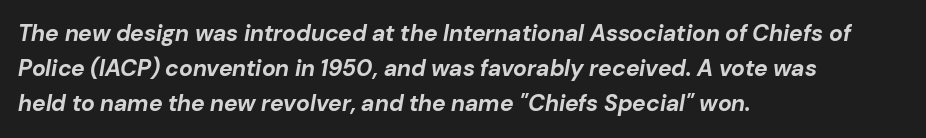
The image shows 23 px bold type, italic (leaning right); set left-aligned, normal line spacing (1.53x), normal letter spacing, not underlined.
